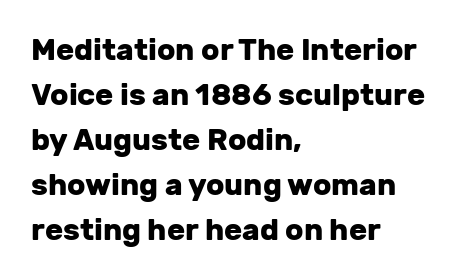
{"serif": "no", "italic": "no", "bold": "yes", "weight": "heavy", "width": "normal", "stroke_contrast": "low", "x_height": "medium", "monospaced": "no", "underline": "no", "align": "left", "line_spacing": "normal", "line_spacing_ratio": 1.5, "letter_spacing": "normal", "letter_spacing_em": 0.0, "glyph_px": 30}
